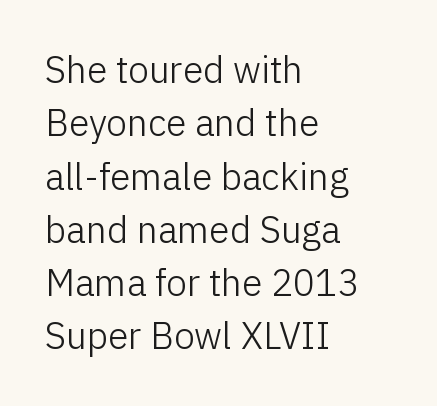
The image shows 37 px light sans-serif type, upright; set left-aligned, normal line spacing (1.44x), normal letter spacing, not underlined; low stroke contrast and a medium x-height.
